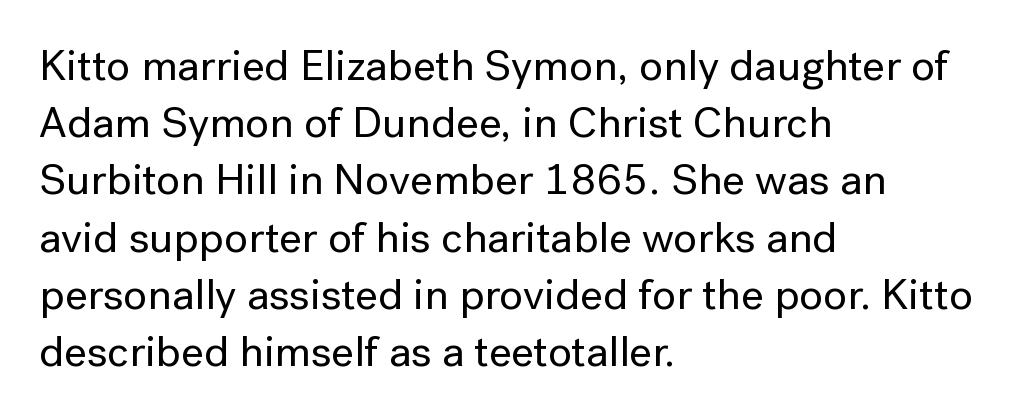
The image shows 44 px sans-serif type, upright; set left-aligned, normal line spacing (1.3x), normal letter spacing, not underlined; low stroke contrast and a medium x-height.
